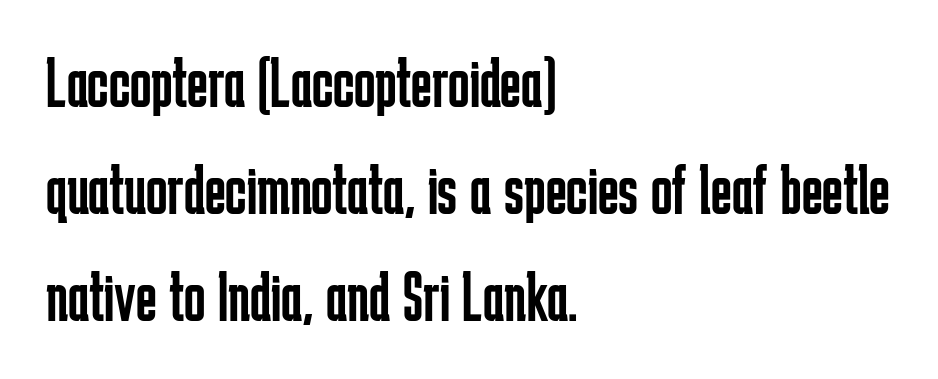
The image shows 71 px regular-weight, condensed sans-serif type, upright; set left-aligned, normal line spacing (1.51x), normal letter spacing, not underlined; low stroke contrast and a medium x-height.
